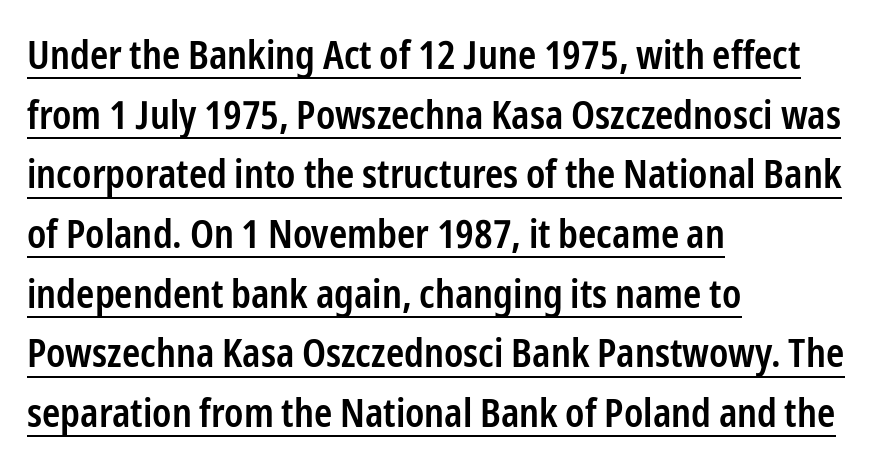
Q: Is the text bold? A: Semi-bold.
Q: Is the text italic (slanted)? A: No, it is upright.
Q: Is the typeface a serif or a sans-serif typeface? A: Sans-serif.
Q: Is the text underlined? A: Yes.
Q: How is the paragraph aligned? A: Left-aligned.
Q: Is the spacing between letters normal or unusually wide? A: Normal.
Q: Is the spacing between lines tight, normal or loose? A: Normal.
Q: Width (condensed, normal, or wide)? A: Condensed.
Q: Stroke contrast? A: Low.
Q: x-height? A: Medium.
Q: Monospaced? A: No.
